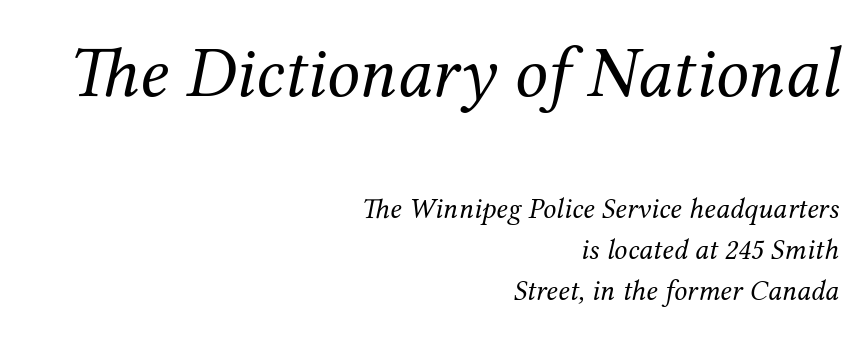
Q: Is the text bold? A: No.
Q: Is the text italic (slanted)? A: Yes, it leans right by about 12 degrees.
Q: Is the typeface a serif or a sans-serif typeface? A: Serif.
Q: Is the text underlined? A: No.
Q: How is the paragraph aligned? A: Right-aligned.
Q: Is the spacing between letters normal or unusually wide? A: Normal.
Q: Is the spacing between lines tight, normal or loose? A: Normal.
Q: Which block of text is set in a larger size, the first (top) or the second (bottom)? A: The first (top) one.
Q: Width (condensed, normal, or wide)? A: Normal.
Q: Stroke contrast? A: Medium.
Q: x-height? A: Medium.
Q: Monospaced? A: No.
